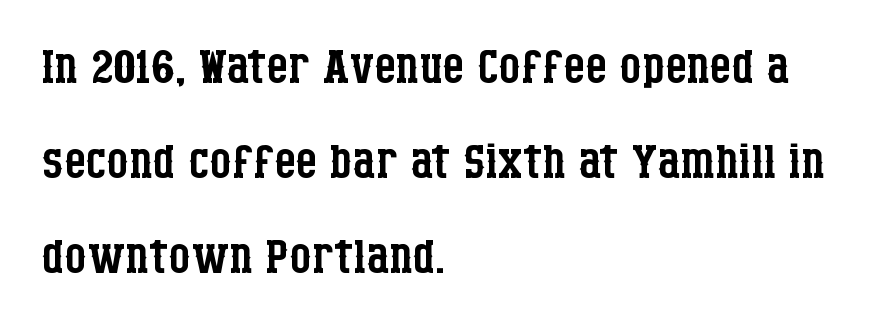
Q: Is the text bold? A: No.
Q: Is the text italic (slanted)? A: No, it is upright.
Q: Is the typeface a serif or a sans-serif typeface? A: Serif.
Q: Is the text underlined? A: No.
Q: How is the paragraph aligned? A: Left-aligned.
Q: Is the spacing between letters normal or unusually wide? A: Normal.
Q: Is the spacing between lines tight, normal or loose? A: Normal.
Q: Width (condensed, normal, or wide)? A: Condensed.
Q: Stroke contrast? A: Low.
Q: x-height? A: Large.
Q: Monospaced? A: No.
